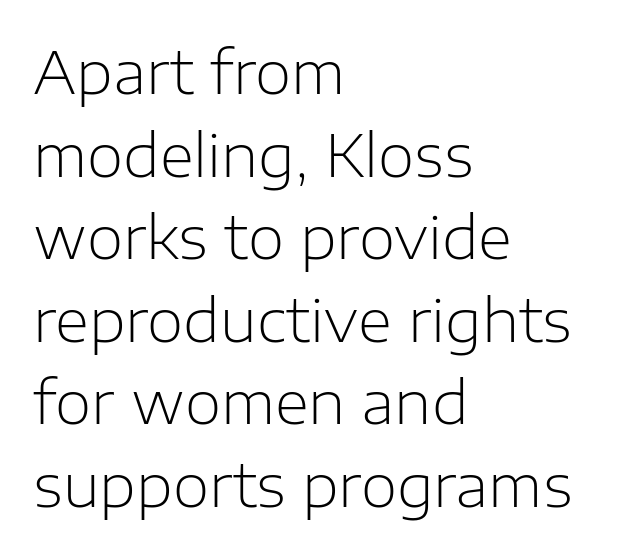
Q: Is the text bold? A: No.
Q: Is the text italic (slanted)? A: No, it is upright.
Q: Is the typeface a serif or a sans-serif typeface? A: Sans-serif.
Q: Is the text underlined? A: No.
Q: How is the paragraph aligned? A: Left-aligned.
Q: Is the spacing between letters normal or unusually wide? A: Normal.
Q: Is the spacing between lines tight, normal or loose? A: Normal.
Q: Width (condensed, normal, or wide)? A: Normal.
Q: Stroke contrast? A: Low.
Q: x-height? A: Medium.
Q: Monospaced? A: No.
